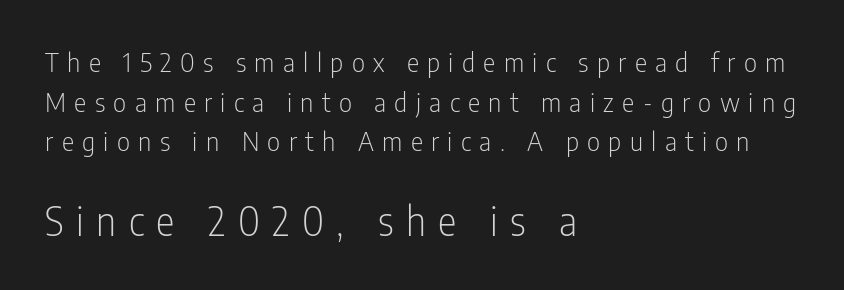
{"serif": "no", "italic": "no", "bold": "no", "weight": "light", "width": "condensed", "stroke_contrast": "low", "x_height": "medium", "monospaced": "no", "underline": "no", "align": "left", "line_spacing": "normal", "line_spacing_ratio": 1.52, "letter_spacing": "wide", "letter_spacing_em": 0.32, "larger_block": "second", "size_ratio": 1.5, "glyph_px": 39}
